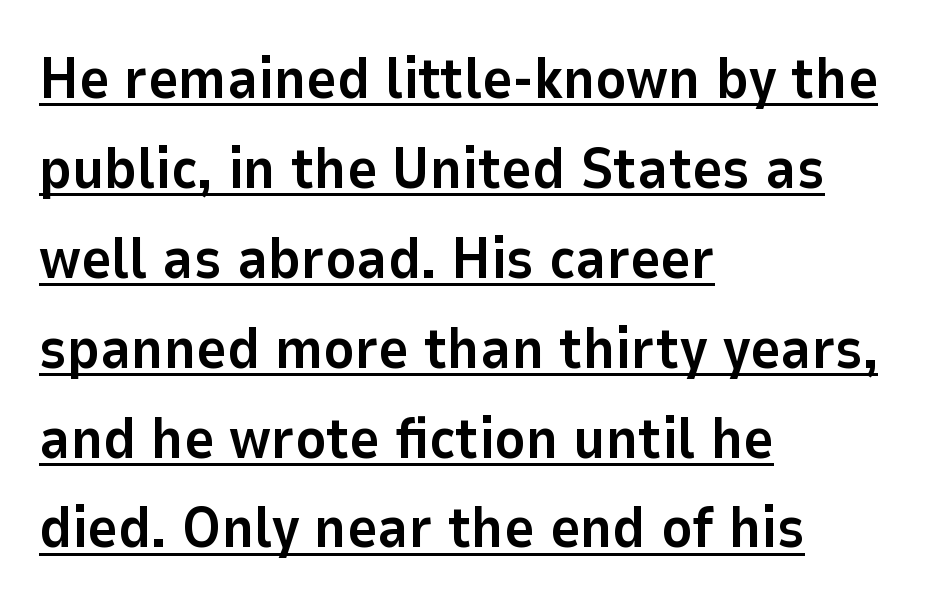
{"serif": "no", "italic": "no", "bold": "yes", "weight": "bold", "width": "normal", "stroke_contrast": "low", "x_height": "medium", "monospaced": "no", "underline": "yes", "align": "left", "line_spacing": "normal", "line_spacing_ratio": 1.55, "letter_spacing": "normal", "letter_spacing_em": 0.0, "glyph_px": 58}
